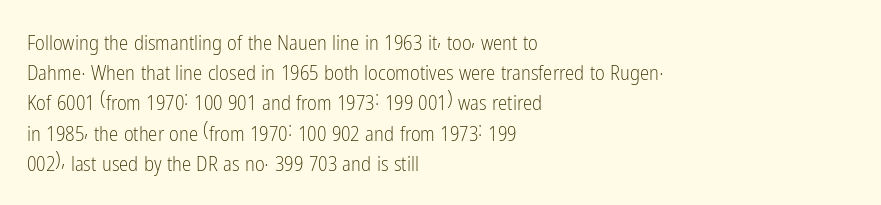
Q: Is the text bold? A: No.
Q: Is the text italic (slanted)? A: No, it is upright.
Q: Is the text underlined? A: No.
Q: How is the paragraph aligned? A: Left-aligned.
Q: Is the spacing between letters normal or unusually wide? A: Normal.
Q: Is the spacing between lines tight, normal or loose? A: Normal.
